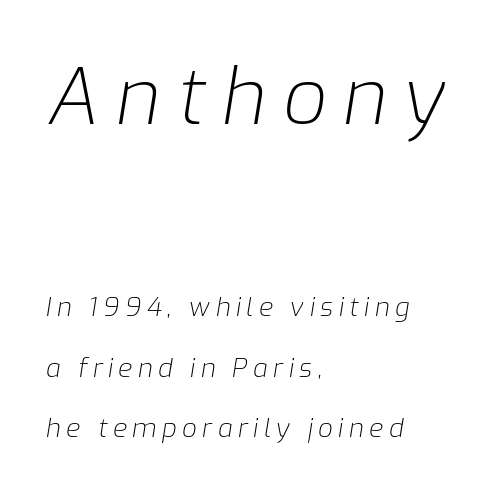
Look at the glyph heights: the upper group is clearly the bigger setting. Descenders are the only things crossing below the line. One-word summary of the alignment: left. The face used here has a pronounced slope to its letters. No extra ink here — the face is not bold. Students, observe: this is what heavily led, spacious text looks like.
